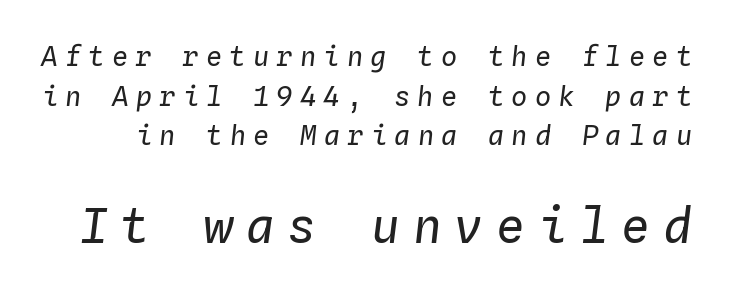
Q: Is the text bold? A: No.
Q: Is the text italic (slanted)? A: Yes, it leans right by about 4 degrees.
Q: Is the text underlined? A: No.
Q: Is the spacing between letters normal or unusually wide? A: Unusually wide.
Q: Is the spacing between lines tight, normal or loose? A: Normal.
Q: Which block of text is set in a larger size, the first (top) or the second (bottom)? A: The second (bottom) one.
Q: Width (condensed, normal, or wide)? A: Normal.
Q: Stroke contrast? A: Low.
Q: x-height? A: Medium.
Q: Monospaced? A: Yes.
